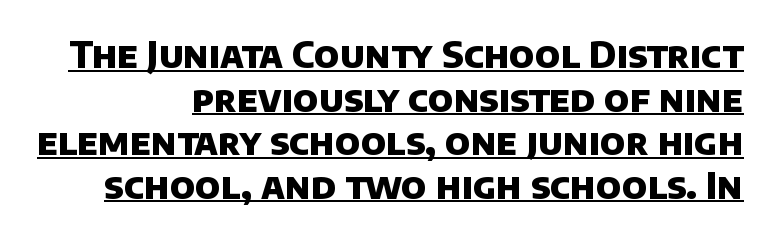
Q: Is the text bold? A: Yes.
Q: Is the typeface a serif or a sans-serif typeface? A: Sans-serif.
Q: Is the text underlined? A: Yes.
Q: How is the paragraph aligned? A: Right-aligned.
Q: Is the spacing between letters normal or unusually wide? A: Normal.
Q: Width (condensed, normal, or wide)? A: Normal.
Q: Stroke contrast? A: Low.
Q: x-height? A: Large.
Q: Monospaced? A: No.
